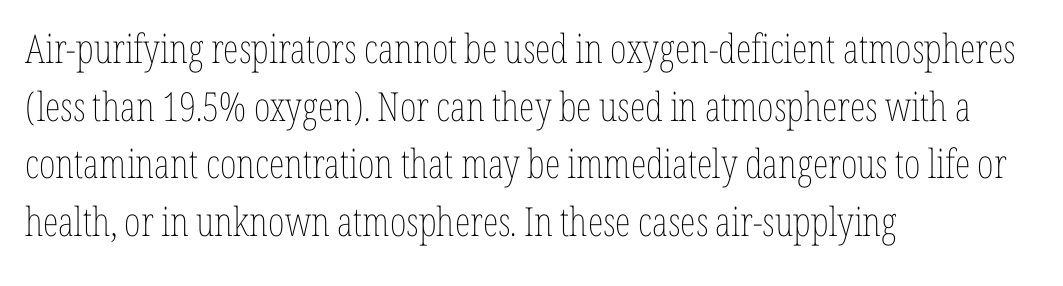
Q: Is the text bold? A: No.
Q: Is the text italic (slanted)? A: No, it is upright.
Q: Is the text underlined? A: No.
Q: How is the paragraph aligned? A: Left-aligned.
Q: Is the spacing between letters normal or unusually wide? A: Normal.
Q: Is the spacing between lines tight, normal or loose? A: Normal.
Q: Width (condensed, normal, or wide)? A: Condensed.
Q: Stroke contrast? A: Low.
Q: x-height? A: Medium.
Q: Monospaced? A: No.
